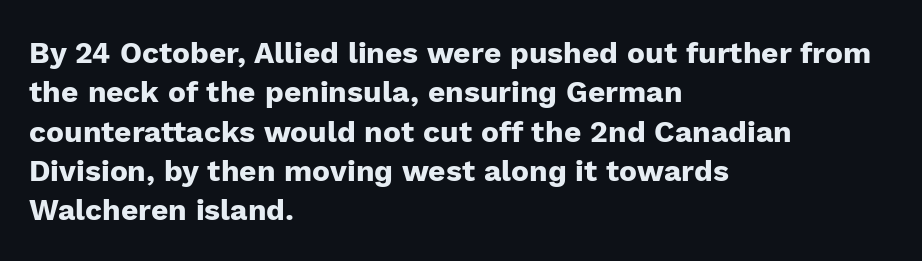
The image shows 30 px heavy sans-serif type, upright; set left-aligned, normal line spacing (1.31x), normal letter spacing, not underlined; low stroke contrast and a medium x-height.
